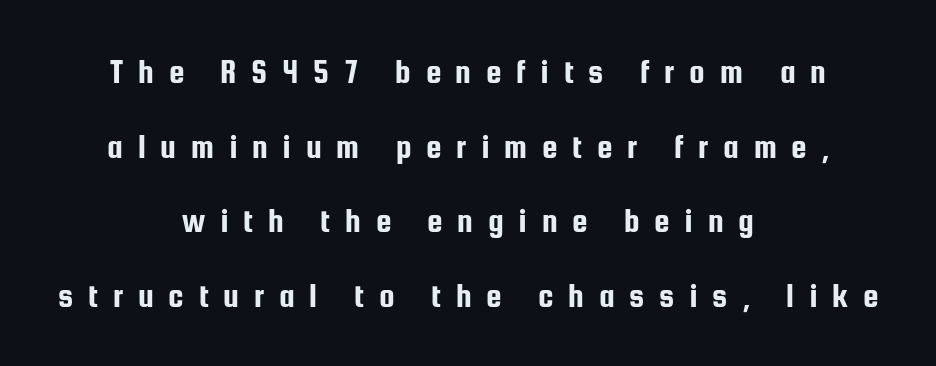
The image shows 35 px condensed sans-serif type, upright; set centered, loose line spacing (2.13x), unusually wide letter spacing (+0.42 em), not underlined; low stroke contrast and a medium x-height.
